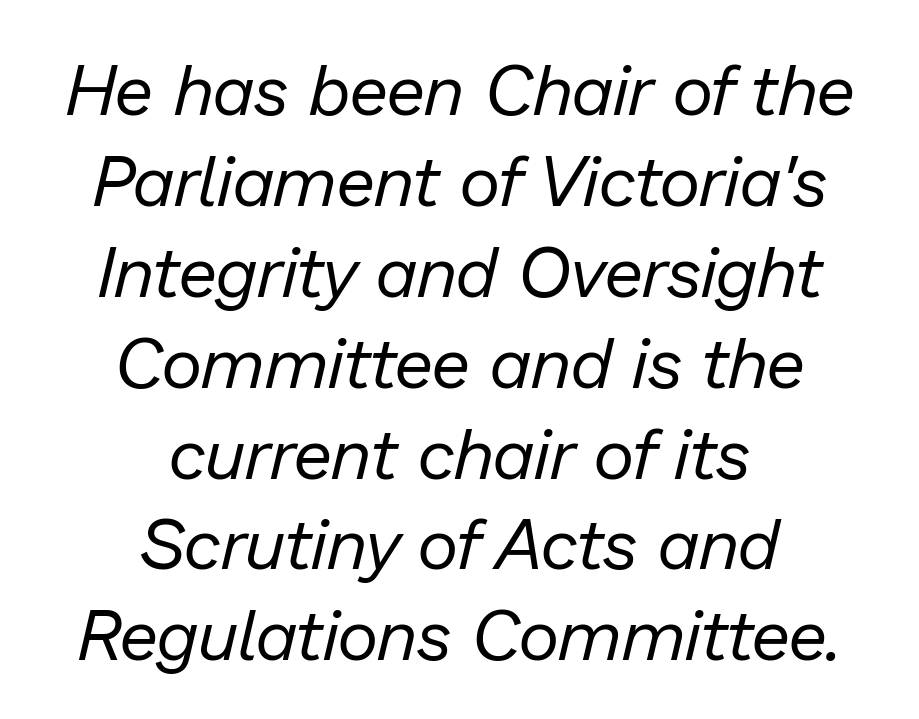
The image shows 71 px regular-weight type, italic (leaning right); set centered, normal line spacing (1.28x), normal letter spacing, not underlined; low stroke contrast and a medium x-height.
